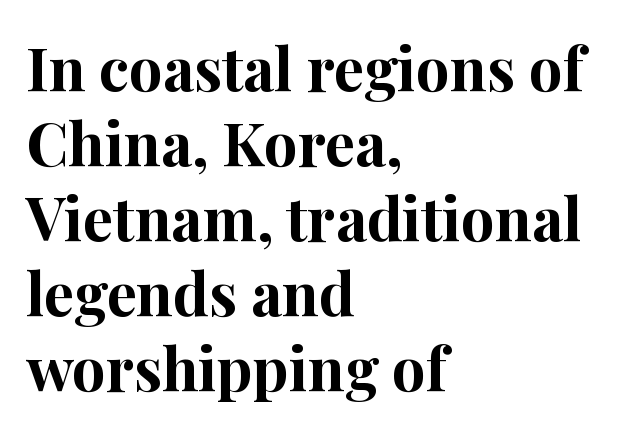
Horizontal alignment here is leftward, the default for most running prose. Each letter keeps its own natural width here, so spacing adapts to shape. The zone under the glyphs is completely vacant. The rendering uses a bold face; every stroke is thick and dark. Letter spacing: default.
